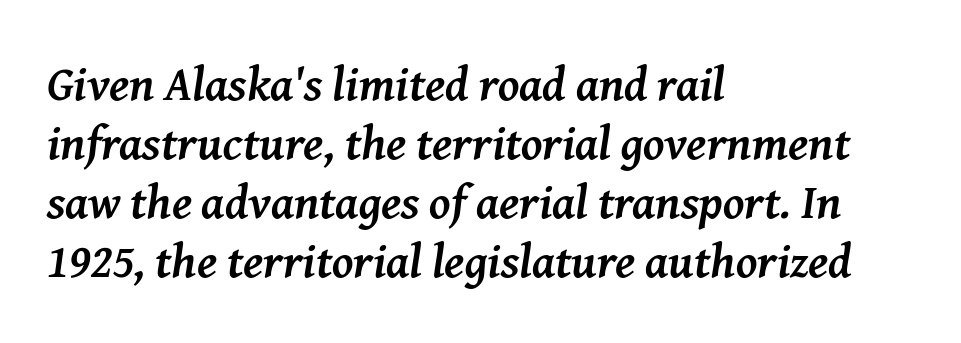
Q: Is the text bold? A: Yes.
Q: Is the text italic (slanted)? A: Yes, it leans right by about 8 degrees.
Q: Is the typeface a serif or a sans-serif typeface? A: Serif.
Q: Is the text underlined? A: No.
Q: How is the paragraph aligned? A: Left-aligned.
Q: Is the spacing between letters normal or unusually wide? A: Normal.
Q: Width (condensed, normal, or wide)? A: Normal.
Q: Stroke contrast? A: Medium.
Q: x-height? A: Medium.
Q: Monospaced? A: No.
